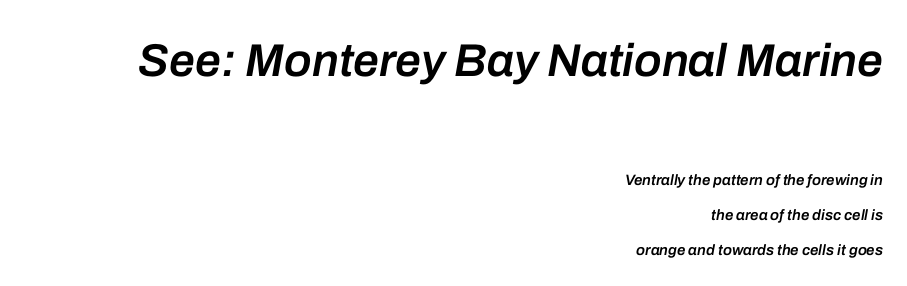
The image shows 46 px semibold type, italic (leaning right); set right-aligned, loose line spacing (2.33x), normal letter spacing, not underlined; the first (top) block is 3.07x larger; low stroke contrast and a medium x-height.
